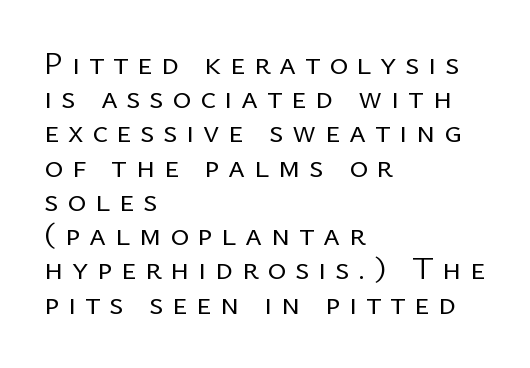
Check where the strokes stop: nothing finishes them off — pure sans. Ordinary non-slanted type is in use. In terms of leading, this rendering errs on the cramped side. The face used here is proportionally spaced, like ordinary book or web type. Any mark beneath the type? The region is blank. The passage shown has open, widely tracked lettering throughout.
